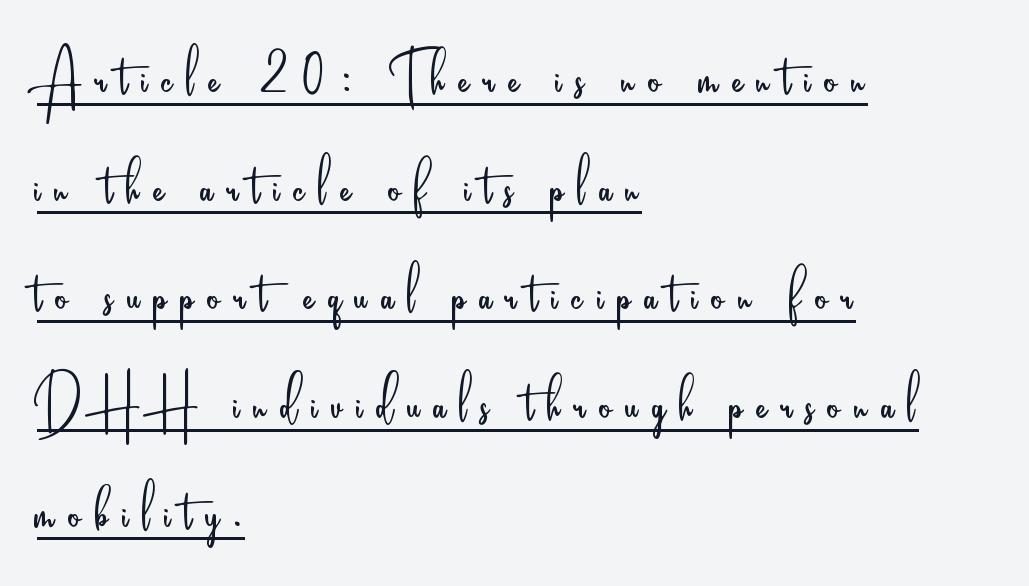
{"serif": "no", "bold": "no", "weight": "light", "width": "condensed", "stroke_contrast": "low", "x_height": "small", "monospaced": "no", "underline": "yes", "align": "left", "line_spacing": "normal", "line_spacing_ratio": 1.43, "glyph_px": 76}
